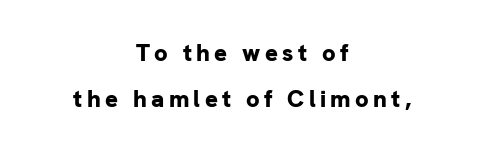
{"italic": "no", "bold": "yes", "underline": "no", "align": "center", "line_spacing": "loose", "line_spacing_ratio": 1.91, "glyph_px": 24}
